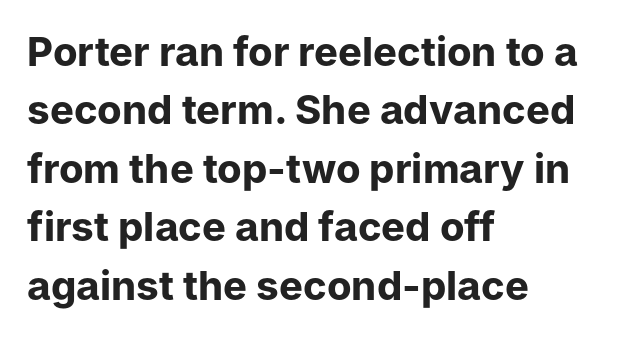
Q: Is the text bold? A: Yes.
Q: Is the text italic (slanted)? A: No, it is upright.
Q: Is the typeface a serif or a sans-serif typeface? A: Sans-serif.
Q: Is the text underlined? A: No.
Q: How is the paragraph aligned? A: Left-aligned.
Q: Is the spacing between letters normal or unusually wide? A: Normal.
Q: Is the spacing between lines tight, normal or loose? A: Normal.
Q: Width (condensed, normal, or wide)? A: Normal.
Q: Stroke contrast? A: Low.
Q: x-height? A: Medium.
Q: Monospaced? A: No.
